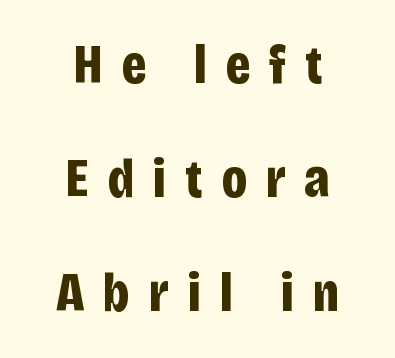
The image shows 56 px bold, condensed sans-serif type, upright; set centered, loose line spacing (2.04x), unusually wide letter spacing (+0.33 em), not underlined; low stroke contrast and a large x-height.
